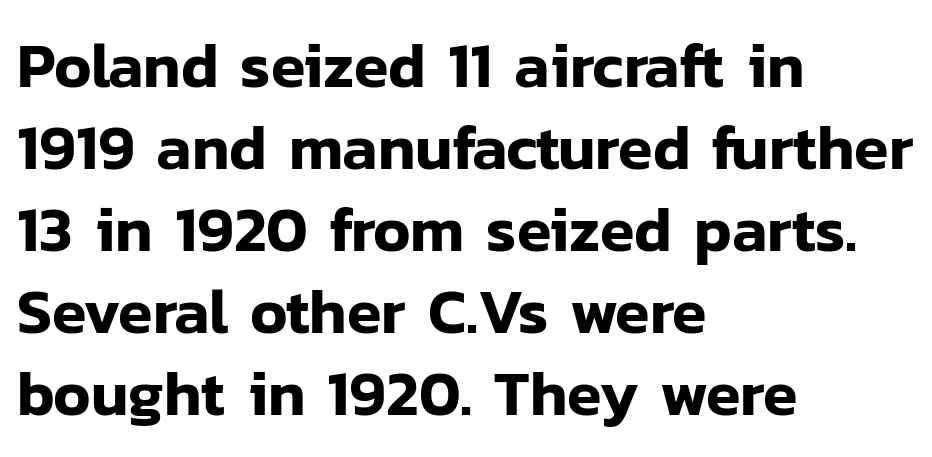
Q: Is the text italic (slanted)? A: No, it is upright.
Q: Is the typeface a serif or a sans-serif typeface? A: Sans-serif.
Q: Is the text underlined? A: No.
Q: How is the paragraph aligned? A: Left-aligned.
Q: Is the spacing between letters normal or unusually wide? A: Normal.
Q: Is the spacing between lines tight, normal or loose? A: Normal.
Q: Width (condensed, normal, or wide)? A: Normal.
Q: Stroke contrast? A: Low.
Q: x-height? A: Medium.
Q: Monospaced? A: No.
